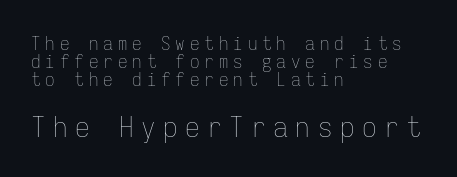
Q: Is the text bold? A: No.
Q: Is the text italic (slanted)? A: No, it is upright.
Q: Is the text underlined? A: No.
Q: How is the paragraph aligned? A: Left-aligned.
Q: Is the spacing between letters normal or unusually wide? A: Unusually wide.
Q: Is the spacing between lines tight, normal or loose? A: Tight.
Q: Which block of text is set in a larger size, the first (top) or the second (bottom)? A: The second (bottom) one.
Q: Width (condensed, normal, or wide)? A: Condensed.
Q: Stroke contrast? A: Low.
Q: x-height? A: Medium.
Q: Monospaced? A: Yes.
